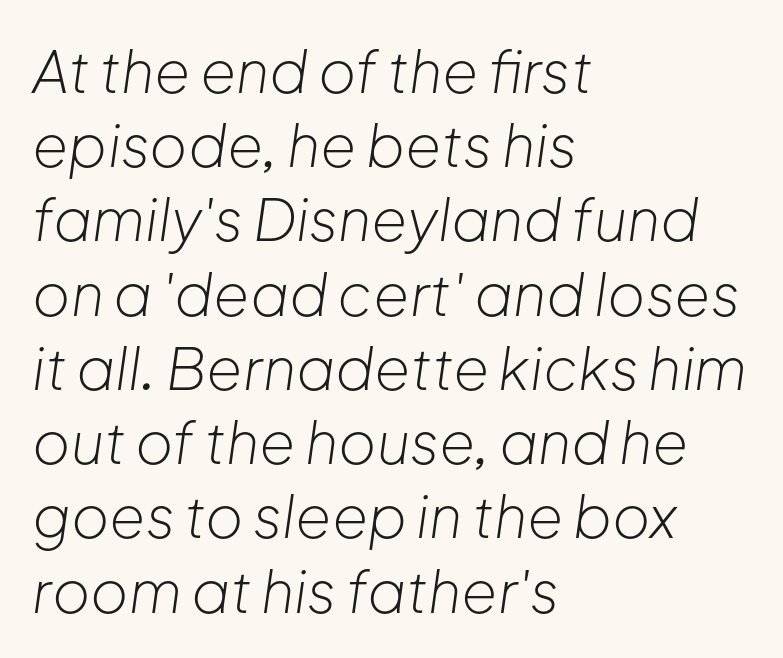
The image shows 58 px light type, italic (leaning right); set left-aligned, normal line spacing (1.28x), normal letter spacing, not underlined; low stroke contrast and a medium x-height.
